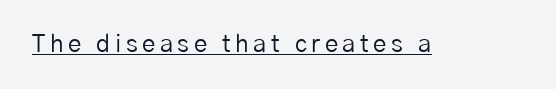
Q: Is the text bold? A: No.
Q: Is the text italic (slanted)? A: No, it is upright.
Q: Is the text underlined? A: Yes.
